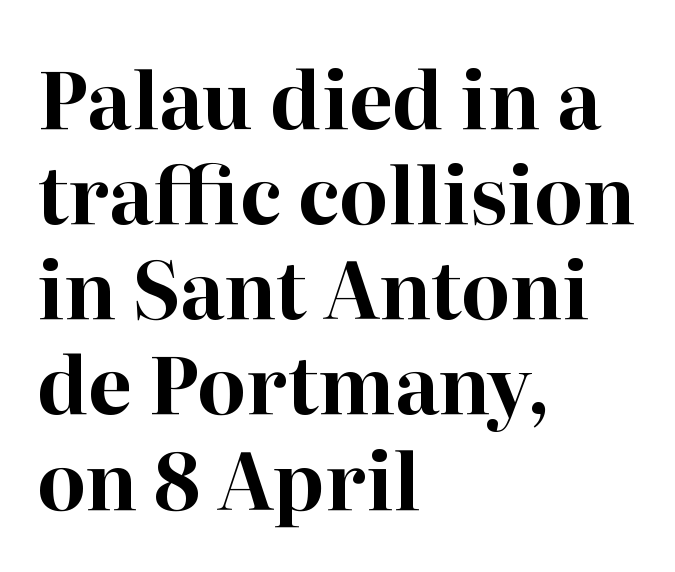
The image shows 78 px bold serif type, upright; set left-aligned, line spacing 1.22x, normal letter spacing, not underlined; high stroke contrast and a medium x-height.
